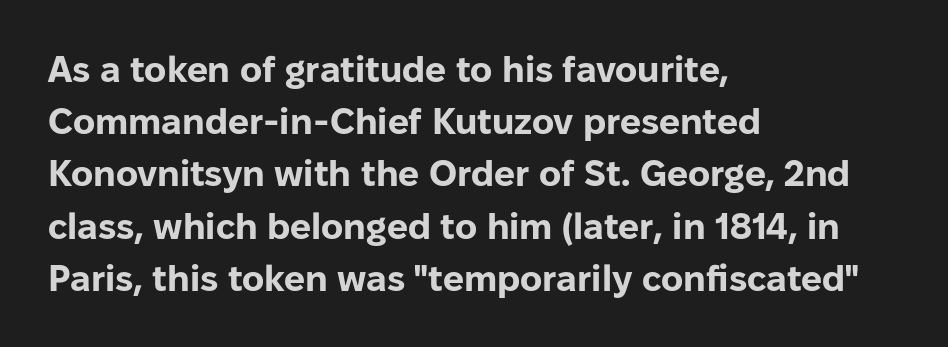
The font is running at its bold setting. The type is set solid horizontally, with unmodified tracking. It's the straight-up-and-down kind of type. Normally led — the rows are evenly, conventionally spaced. Type without underlining.
